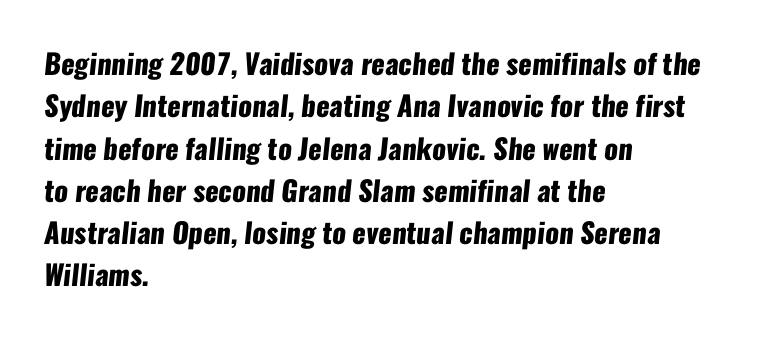
Q: Is the text bold? A: Yes.
Q: Is the typeface a serif or a sans-serif typeface? A: Sans-serif.
Q: Is the text underlined? A: No.
Q: How is the paragraph aligned? A: Left-aligned.
Q: Is the spacing between letters normal or unusually wide? A: Normal.
Q: Is the spacing between lines tight, normal or loose? A: Normal.
Q: Width (condensed, normal, or wide)? A: Condensed.
Q: Stroke contrast? A: Low.
Q: x-height? A: Medium.
Q: Monospaced? A: No.
